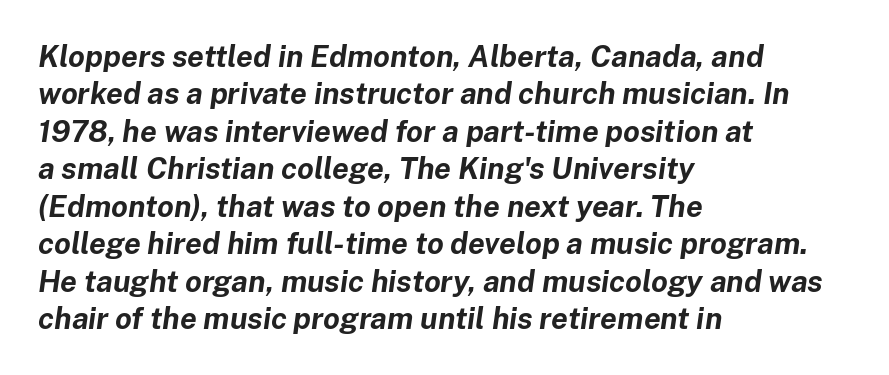
Q: Is the text bold? A: Yes.
Q: Is the text italic (slanted)? A: Yes, it leans right by about 8 degrees.
Q: Is the text underlined? A: No.
Q: How is the paragraph aligned? A: Left-aligned.
Q: Is the spacing between letters normal or unusually wide? A: Normal.
Q: Is the spacing between lines tight, normal or loose? A: Normal.
Q: Width (condensed, normal, or wide)? A: Normal.
Q: Stroke contrast? A: Low.
Q: x-height? A: Medium.
Q: Monospaced? A: No.
